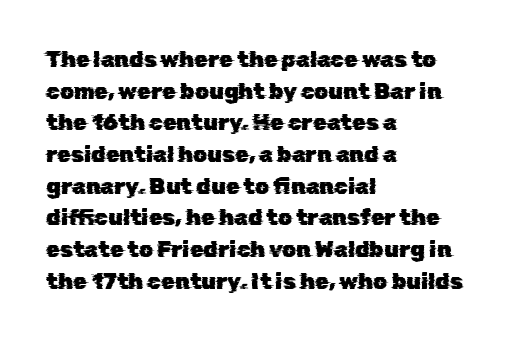
{"underline": "no", "align": "left", "line_spacing": "normal", "line_spacing_ratio": 1.44, "letter_spacing": "normal", "letter_spacing_em": 0.0, "glyph_px": 22}
